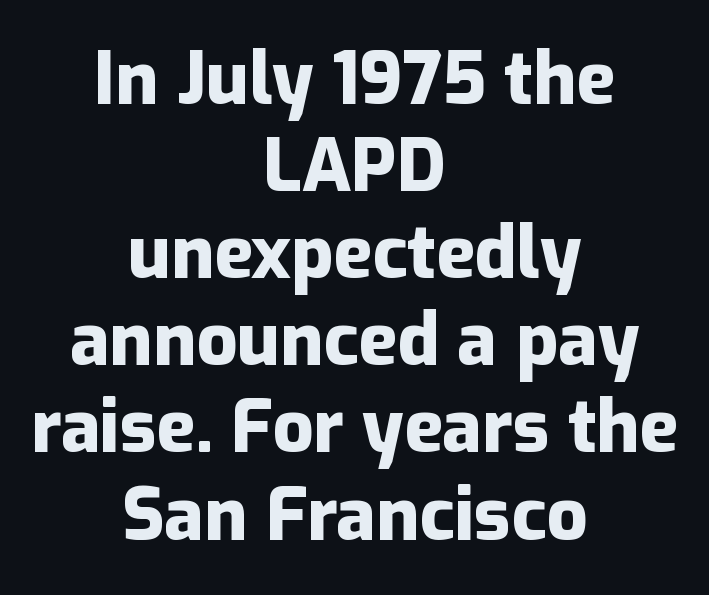
The image shows 72 px heavy sans-serif type, upright; set centered, line spacing 1.21x, normal letter spacing, not underlined; low stroke contrast and a medium x-height.
